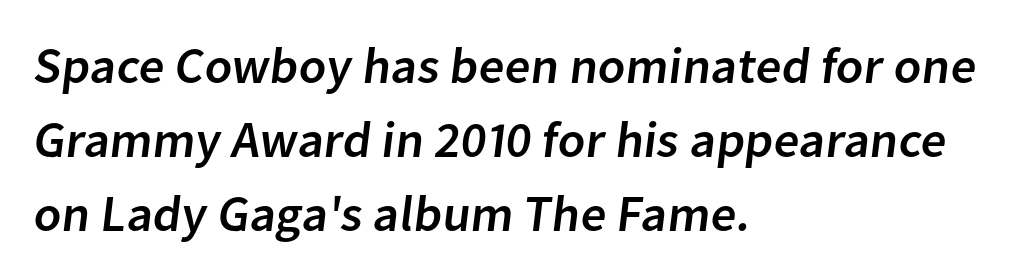
The image shows 51 px sans-serif type; set left-aligned, normal line spacing (1.45x), normal letter spacing, not underlined; low stroke contrast and a medium x-height.
